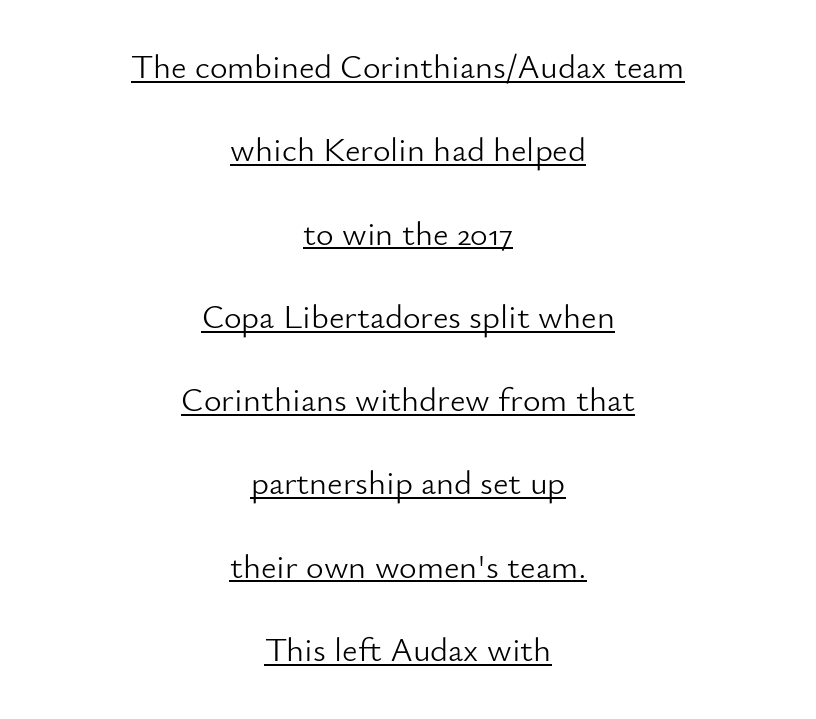
{"serif": "no", "italic": "no", "bold": "no", "weight": "light", "width": "normal", "stroke_contrast": "low", "x_height": "small", "monospaced": "no", "underline": "yes", "align": "center", "line_spacing": "loose", "line_spacing_ratio": 2.45, "letter_spacing": "normal", "letter_spacing_em": 0.0, "glyph_px": 34}
